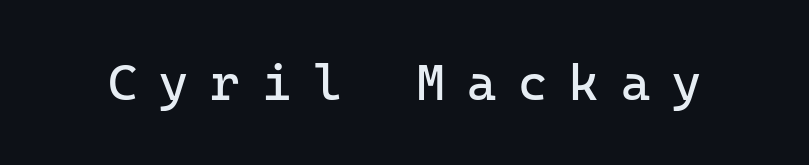
Any mark beneath the type? The region is blank. Stroke thickness stays within the range of a standard reading face or lighter. Honestly, the letter spacing is so wide it's the main thing you notice. Do the letters lean? They stand straight.
